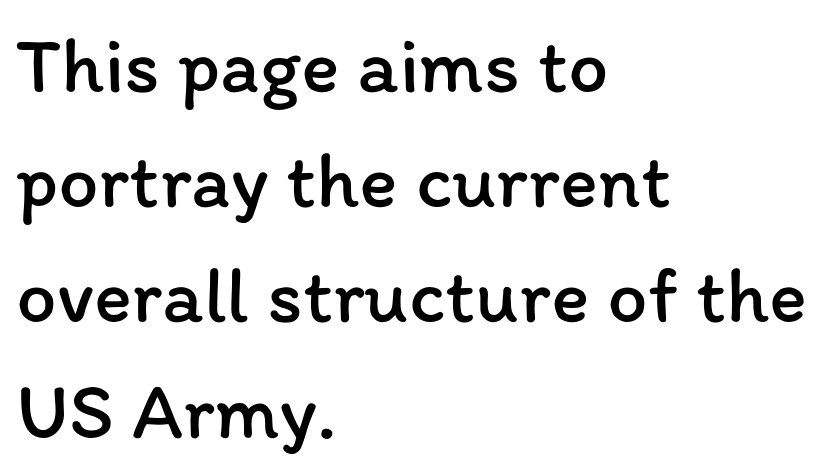
Quick note: underline off. Words appear dense and cohesive because spacing is normal. The lettering holds an erect, upright posture throughout. A quiet, ordinary-to-light weight characterises the typeface. The letters advance in unequal steps, a hallmark of proportional type.
